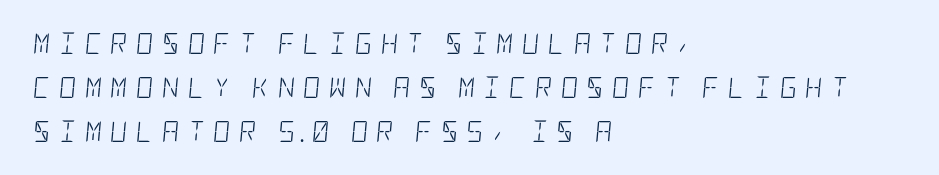
Typeset ragged right — the left edge is the straight one. The rendering uses a large line-height, opening up the rows. This reads as an unemphasized weight, regular at the heaviest. Honestly, there is no underline to notice here at all. The letters are spread apart with noticeably loose tracking. This sample uses an oblique cut, with every glyph tilted off the vertical.
